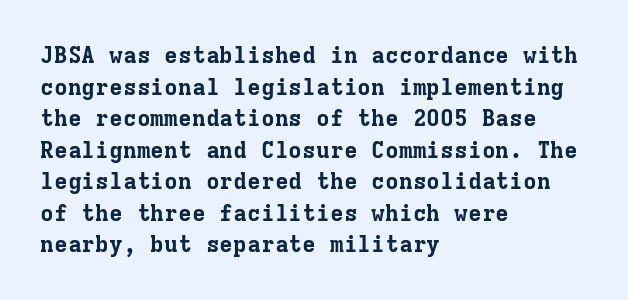
One glance says typical: line gaps are just what's usual. The letters stand upright; this is a roman face. These lines stack with their left ends in a neat column. Bold? Absolutely — the strokes are thick and heavy.
